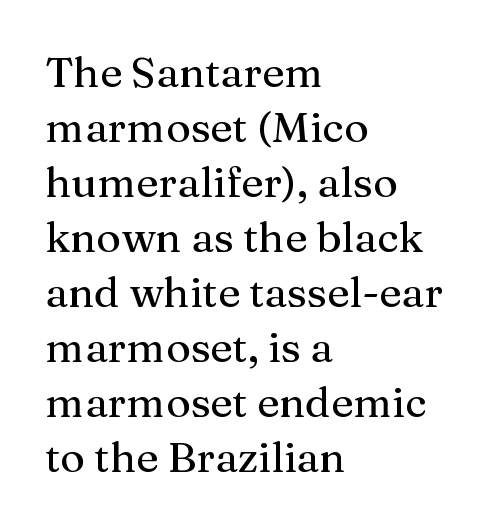
Between one letter and the next there's only the usual sliver of space. Type style note: has serifs. Baseline-to-baseline distance is the conventional proportion of letter height. Horizontal alignment here is leftward, the default for most running prose.
